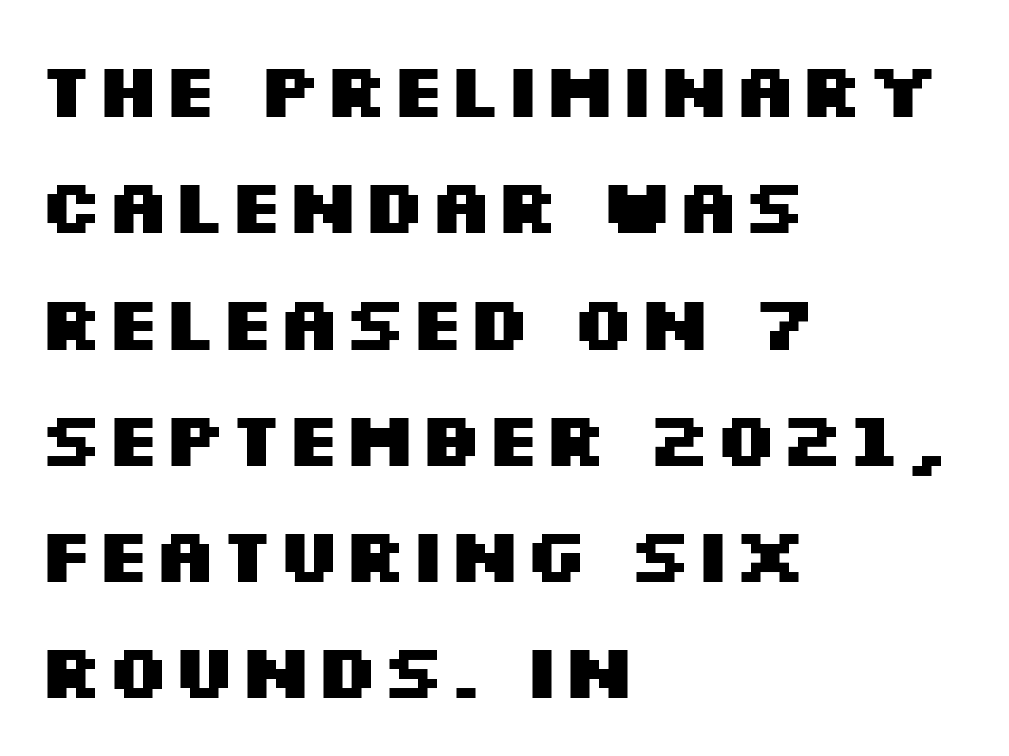
The image shows 76 px heavy, wide sans-serif type, upright; set left-aligned, normal line spacing (1.53x), normal letter spacing, not underlined; medium stroke contrast and a large x-height.
